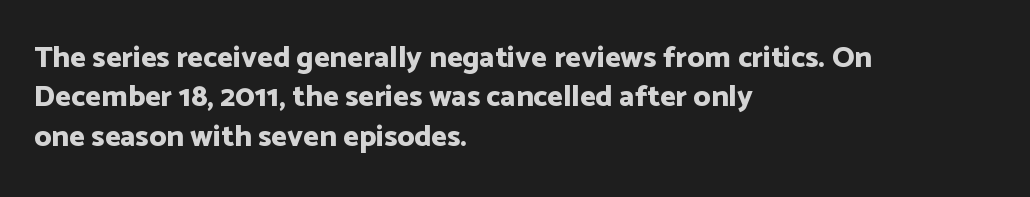
You can tell it's not italic because the verticals are truly vertical. Is this a fixed-width face? No — the glyphs have proportional, varying widths. The space between consecutive lines is moderate. Decoration check: the copy has no underline.
